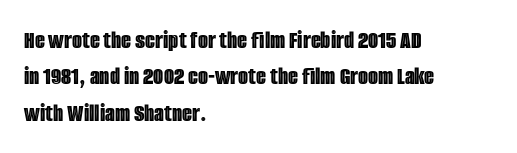
The image shows 26 px text type, upright; set left-aligned, normal line spacing (1.4x), normal letter spacing, not underlined.
